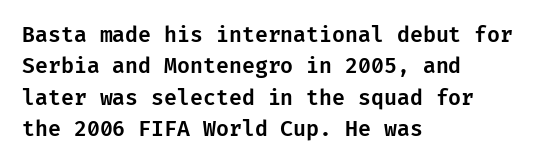
Q: Is the text italic (slanted)? A: No, it is upright.
Q: Is the text underlined? A: No.
Q: How is the paragraph aligned? A: Left-aligned.
Q: Is the spacing between letters normal or unusually wide? A: Normal.
Q: Is the spacing between lines tight, normal or loose? A: Normal.
